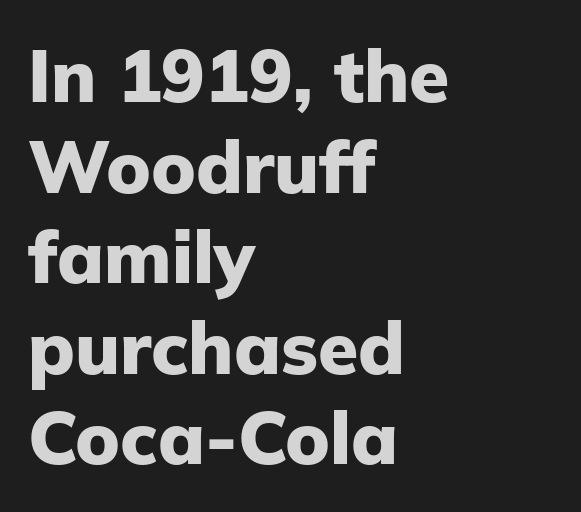
A typesetter would call this proportional, since set widths differ per character. Posture: vertical. This rendering uses left alignment, leaving the right contour irregular. A dark, heavy texture on the line: the type is bold. Each word holds together tightly as a unit, with standard inter-letter gaps.
